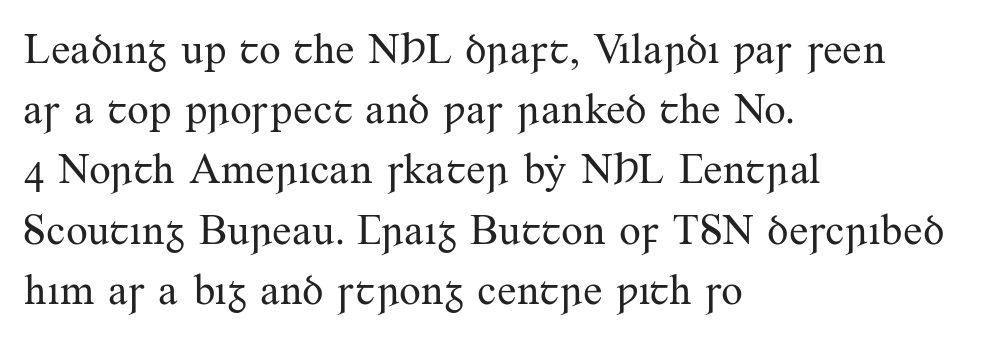
Q: Is the text bold? A: No.
Q: Is the text italic (slanted)? A: No, it is upright.
Q: Is the typeface a serif or a sans-serif typeface? A: Serif.
Q: Is the text underlined? A: No.
Q: How is the paragraph aligned? A: Left-aligned.
Q: Is the spacing between letters normal or unusually wide? A: Normal.
Q: Is the spacing between lines tight, normal or loose? A: Normal.
Q: Width (condensed, normal, or wide)? A: Normal.
Q: Stroke contrast? A: Medium.
Q: x-height? A: Small.
Q: Monospaced? A: No.
